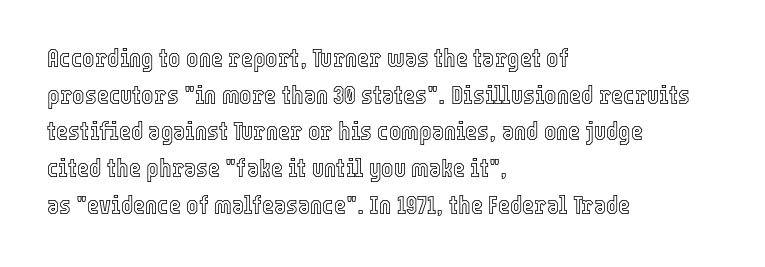
Here the glyphs are tracked normally, forming tight word shapes. Upright lettering throughout. Underline: absent. The lines are quadded left.
